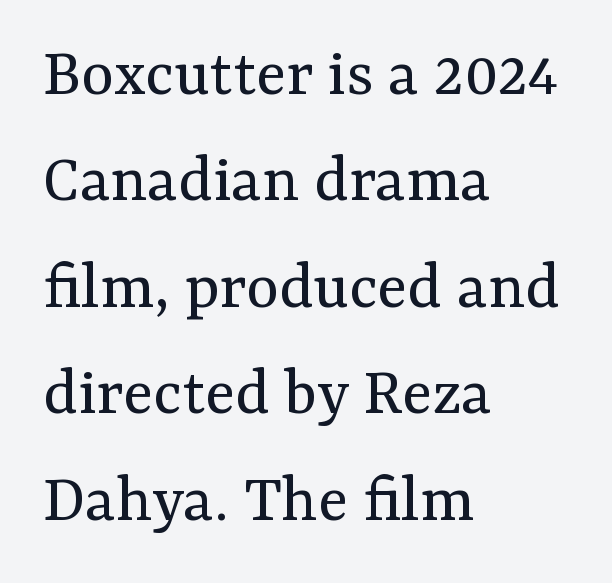
Teacher's note: observe the even left margin — that is flush-left alignment. Are there feet on the stems? There are — it's a serif. You could not count columns in this text — the font is proportionally spaced. The horizontal fit of the characters is conventional and even. The passage shown is not underscored anywhere. The letterforms sit at book weight or below.
